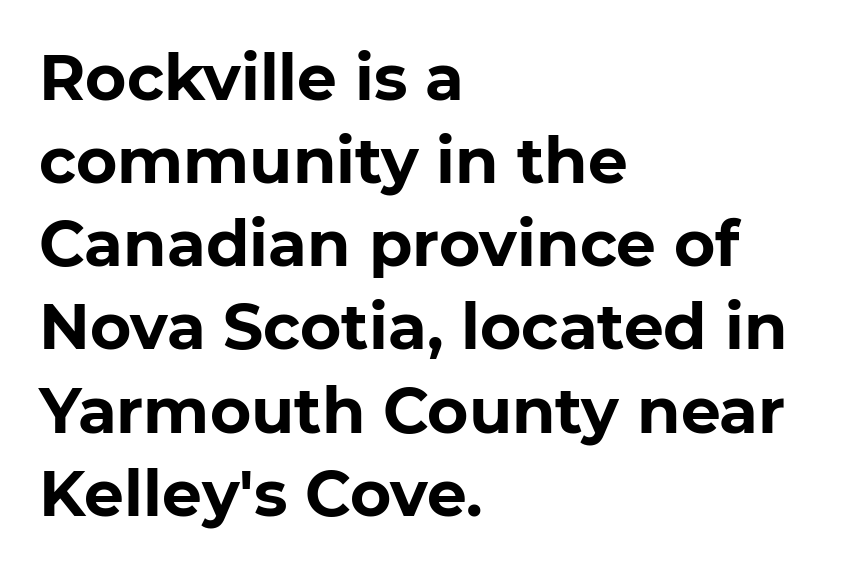
The image shows 63 px bold sans-serif type, upright; set left-aligned, normal line spacing (1.32x), normal letter spacing, not underlined; low stroke contrast and a medium x-height.
